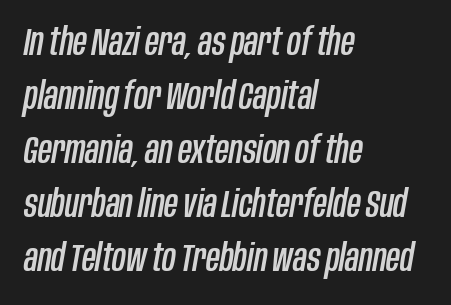
The image shows 38 px condensed type, italic (leaning right); set left-aligned, normal line spacing (1.42x), normal letter spacing, not underlined; low stroke contrast and a large x-height.
